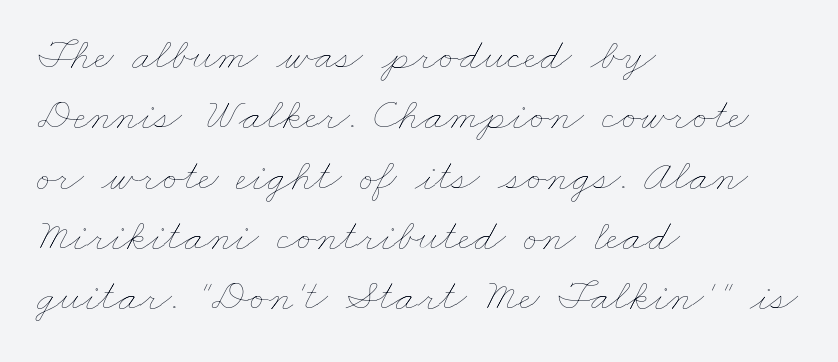
Q: Is the text bold? A: No.
Q: Is the text underlined? A: No.
Q: How is the paragraph aligned? A: Left-aligned.
Q: Is the spacing between letters normal or unusually wide? A: Normal.
Q: Is the spacing between lines tight, normal or loose? A: Normal.
Q: Width (condensed, normal, or wide)? A: Wide.
Q: Stroke contrast? A: Low.
Q: x-height? A: Small.
Q: Monospaced? A: No.
